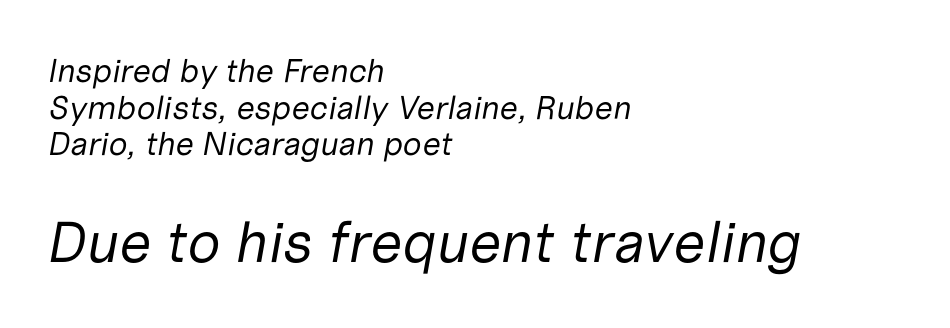
The image shows 58 px regular-weight type, italic (leaning right); set left-aligned, tight line spacing (1.11x), normal letter spacing, not underlined; the second (bottom) block is 1.76x larger; low stroke contrast and a medium x-height.
